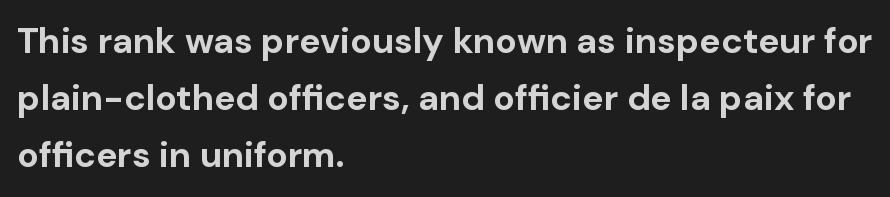
{"serif": "no", "italic": "no", "bold": "yes", "weight": "bold", "width": "normal", "stroke_contrast": "low", "x_height": "medium", "monospaced": "no", "underline": "no", "align": "left", "line_spacing": "normal", "line_spacing_ratio": 1.59, "letter_spacing": "normal", "letter_spacing_em": 0.0, "glyph_px": 36}
